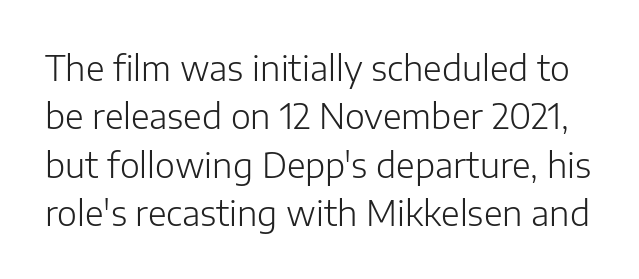
Is there any slant? The stems are plumb. In terms of letterspacing, this is plain default setting. These lines sit exactly where default settings would place them. Observe the absence of serifs on each vertical stroke in this sample.
